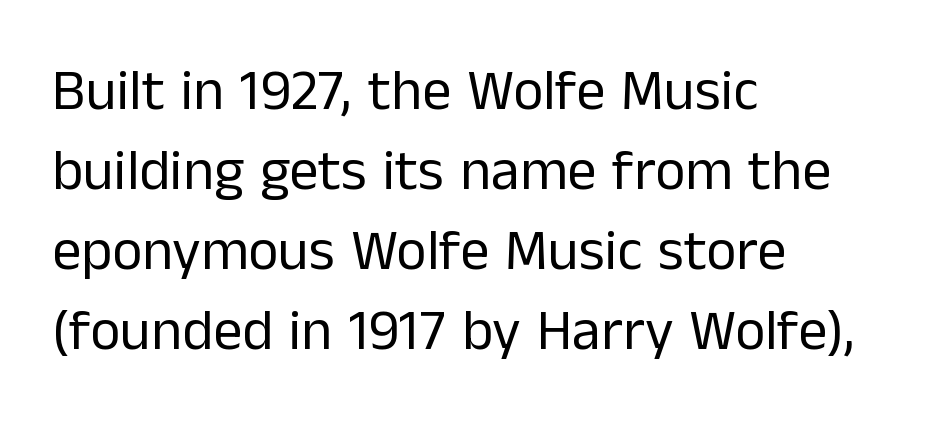
The letters advance in unequal steps, a hallmark of proportional type. The strip under each line holds only bare page. The designer left line spacing at the default. Spacing between characters is what you'd get straight out of the box. Every stem runs plumb, perpendicular to the baseline. The paragraph shown leans on its left margin.
